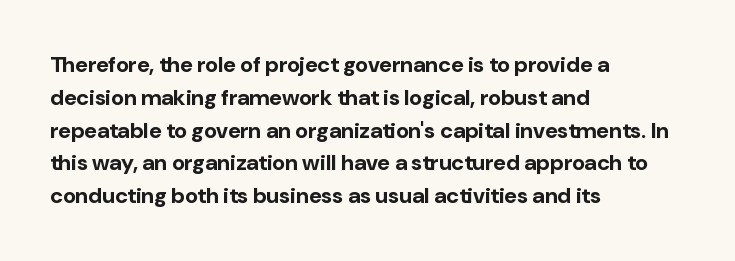
{"italic": "no", "bold": "yes", "underline": "no", "align": "left", "line_spacing": "normal", "line_spacing_ratio": 1.49, "letter_spacing": "normal", "letter_spacing_em": 0.0, "glyph_px": 22}
